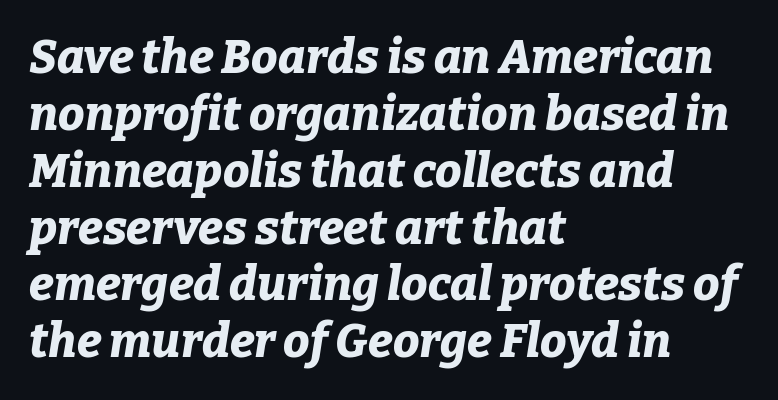
{"italic": "yes", "lean": "right", "slant_degrees": 9, "bold": "yes", "weight": "bold", "width": "normal", "stroke_contrast": "low", "x_height": "medium", "monospaced": "no", "underline": "no", "align": "left", "line_spacing_ratio": 1.21, "letter_spacing": "normal", "letter_spacing_em": 0.0, "glyph_px": 47}
